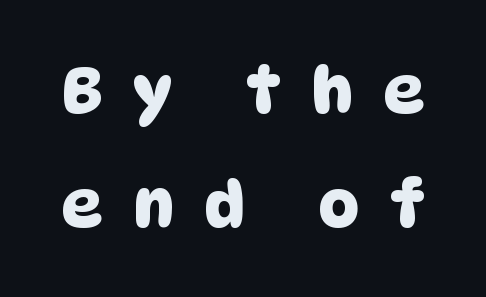
The letterforms stand isolated, each surrounded by extra space. Plain, unruled lines of type. You could not count columns in this text — the font is proportionally spaced. Unlike a traditional serif, this face leaves its strokes unadorned.
